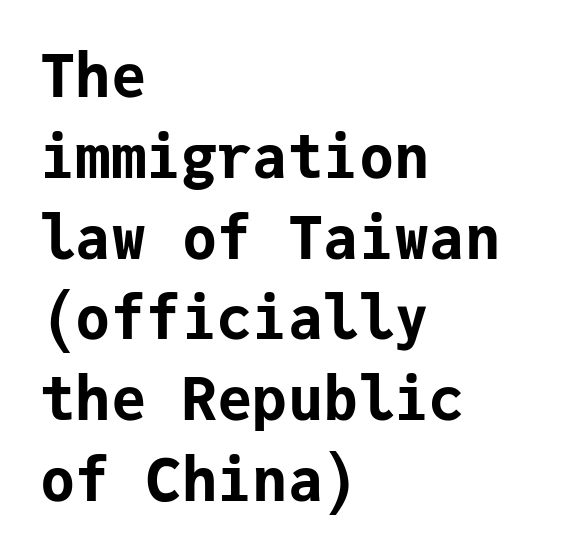
Q: Is the text bold? A: Yes.
Q: Is the text italic (slanted)? A: No, it is upright.
Q: Is the typeface a serif or a sans-serif typeface? A: Sans-serif.
Q: Is the text underlined? A: No.
Q: How is the paragraph aligned? A: Left-aligned.
Q: Is the spacing between letters normal or unusually wide? A: Normal.
Q: Is the spacing between lines tight, normal or loose? A: Normal.
Q: Width (condensed, normal, or wide)? A: Normal.
Q: Stroke contrast? A: Low.
Q: x-height? A: Medium.
Q: Monospaced? A: Yes.
